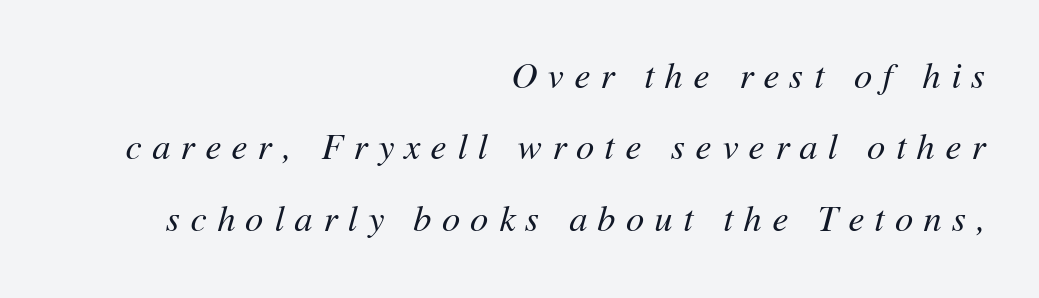
Q: Is the text bold? A: No.
Q: Is the text italic (slanted)? A: Yes, it leans right by about 11 degrees.
Q: Is the text underlined? A: No.
Q: How is the paragraph aligned? A: Right-aligned.
Q: Is the spacing between letters normal or unusually wide? A: Unusually wide.
Q: Is the spacing between lines tight, normal or loose? A: Loose.
Q: Width (condensed, normal, or wide)? A: Normal.
Q: Stroke contrast? A: Medium.
Q: x-height? A: Medium.
Q: Monospaced? A: No.
